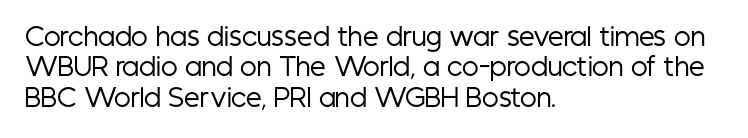
Nope, not italic — everything's standing straight. Only glyphs here, with clear space below each row. Leftover space on each line is placed entirely after the last word. The gaps between neighbouring characters are ordinary and unremarkable. A light-to-regular cut is what we see here.
